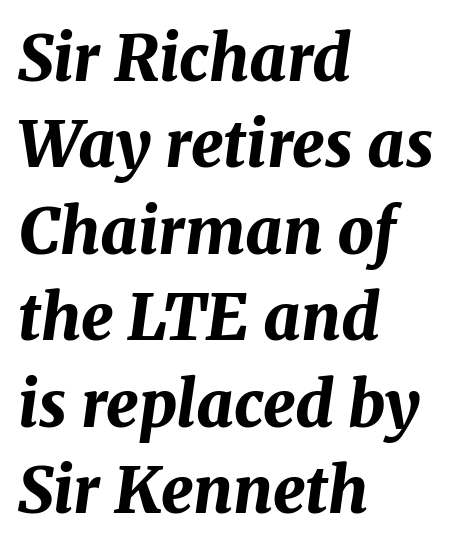
Q: Is the text bold? A: Yes.
Q: Is the text italic (slanted)? A: Yes, it leans right by about 8 degrees.
Q: Is the text underlined? A: No.
Q: How is the paragraph aligned? A: Left-aligned.
Q: Is the spacing between letters normal or unusually wide? A: Normal.
Q: Is the spacing between lines tight, normal or loose? A: Normal.
Q: Width (condensed, normal, or wide)? A: Normal.
Q: Stroke contrast? A: Medium.
Q: x-height? A: Medium.
Q: Monospaced? A: No.
